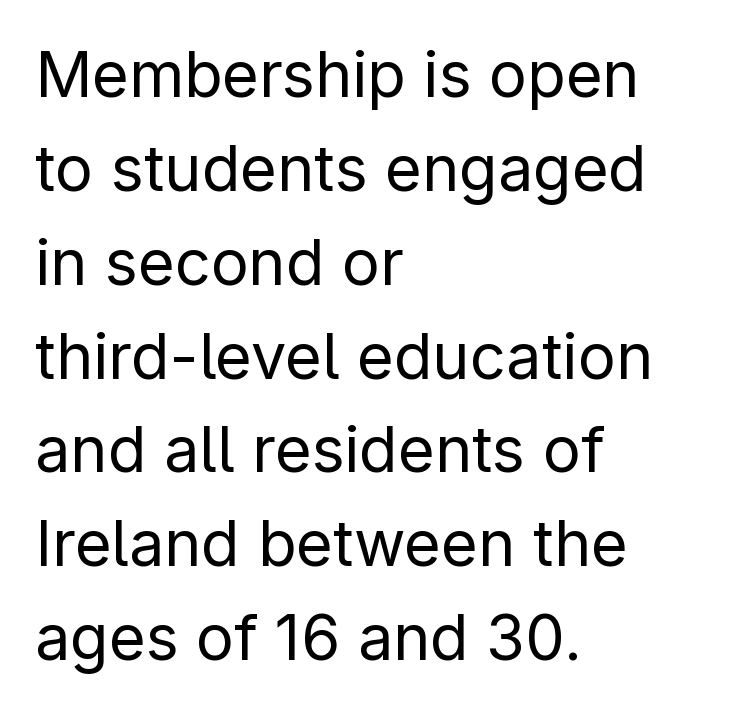
The image shows 63 px regular-weight sans-serif type, upright; set left-aligned, normal line spacing (1.49x), normal letter spacing, not underlined; low stroke contrast and a medium x-height.
